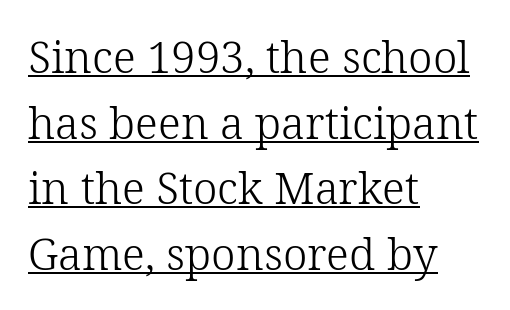
A typesetter would call this leading conventional body-copy spacing. A typesetter would call this proportional, since set widths differ per character. No chunkiness to these letters — they're not bold. This is underlined copy, the kind a proofreader might mark for attention. Do the letters lean? They stand straight. To sum up the face: it has serifs.
